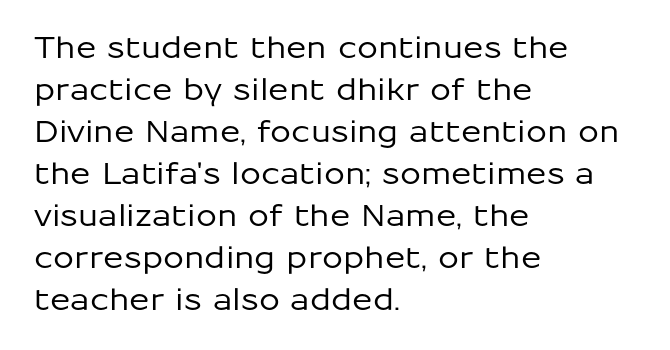
The glyphs in this specimen are sans serif. The lettering holds an erect, upright posture throughout. These lines are set flush left with a ragged right edge. How would I describe the line gaps? Plain and ordinary. These lines are rendered in a variable-pitch font.
